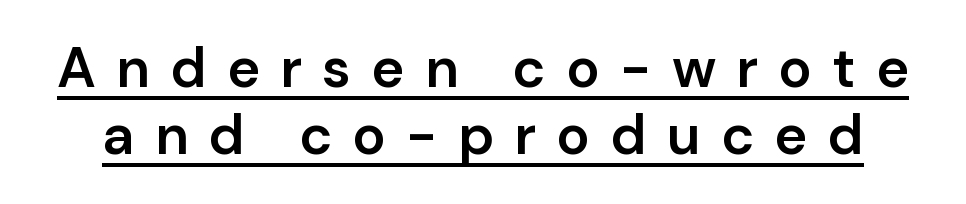
The image shows 56 px semibold sans-serif type, upright; set line spacing 1.2x, unusually wide letter spacing (+0.36 em), underlined; low stroke contrast and a medium x-height.
